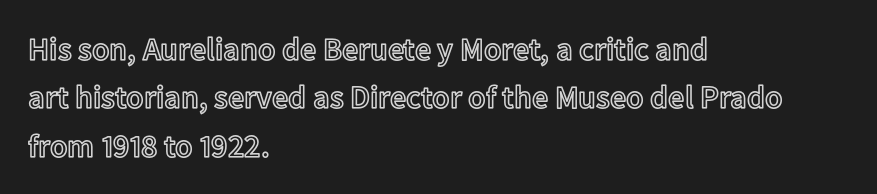
The typography opts for an upright posture over an oblique one. Look at the tracking — it's just the regular setting, nothing added. This sample keeps an unexceptional amount of space between lines. Caption: multi-line text, flush left, ragged right. The string is rendered with underlining switched off. A typesetter would call this proportional, since set widths differ per character.
